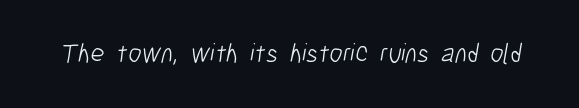
The image shows 27 px text type; set normal letter spacing, not underlined.
